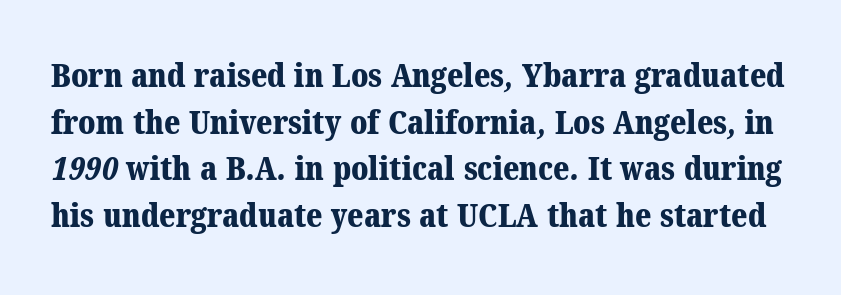
{"serif": "yes", "bold": "yes", "weight": "bold", "width": "normal", "stroke_contrast": "medium", "x_height": "medium", "monospaced": "no", "underline": "no", "line_spacing": "normal", "line_spacing_ratio": 1.41, "letter_spacing": "normal", "letter_spacing_em": 0.0, "glyph_px": 33}
